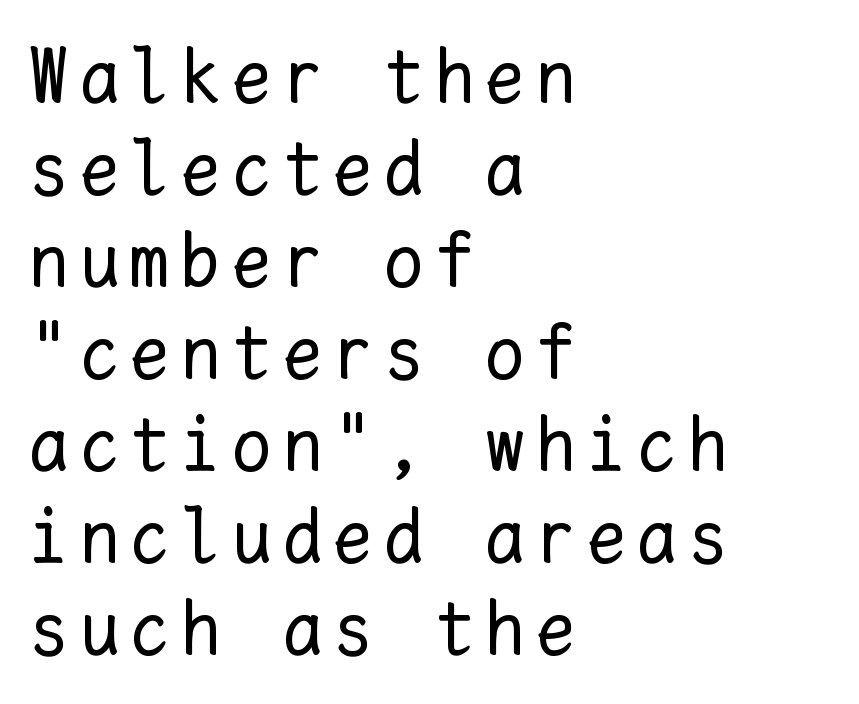
{"italic": "no", "bold": "no", "weight": "regular", "width": "normal", "stroke_contrast": "low", "x_height": "medium", "monospaced": "yes", "underline": "no", "align": "left", "line_spacing_ratio": 1.18, "glyph_px": 78}
